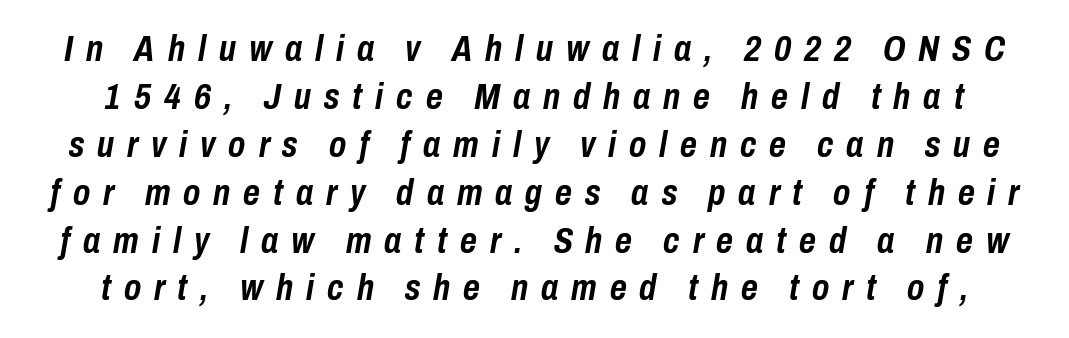
The image shows 36 px semibold, condensed type, italic (leaning right); set normal line spacing (1.33x), unusually wide letter spacing (+0.36 em), not underlined; low stroke contrast and a medium x-height.
